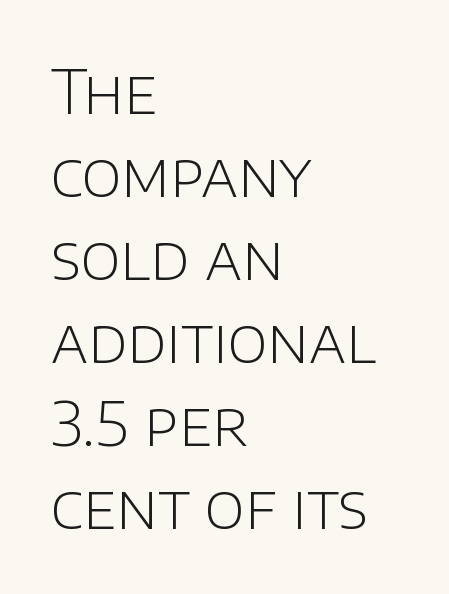
What kind of face is this? One without serifs — a sans. The passage shown is typed in a proportional face where columns would drift. Bold? No — there's no thickening of the strokes. Nope, not italic — everything's standing straight. Descender tails drop into unmarked territory. Notice how descenders clear the ascenders below comfortably — that's standard leading.
